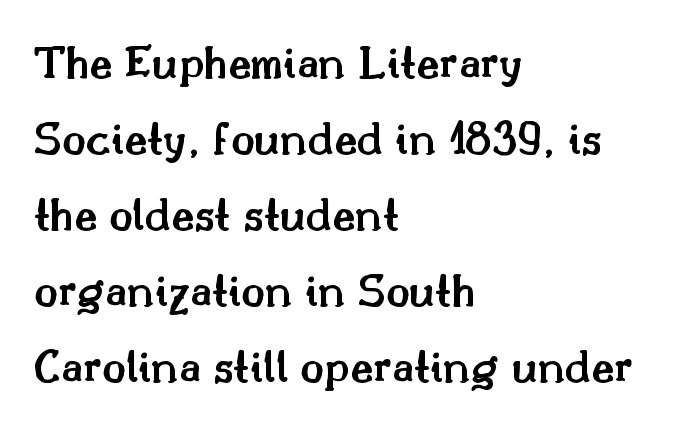
The image shows 49 px semibold serif type, upright; set left-aligned, normal line spacing (1.55x), normal letter spacing, not underlined; medium stroke contrast and a small x-height.
